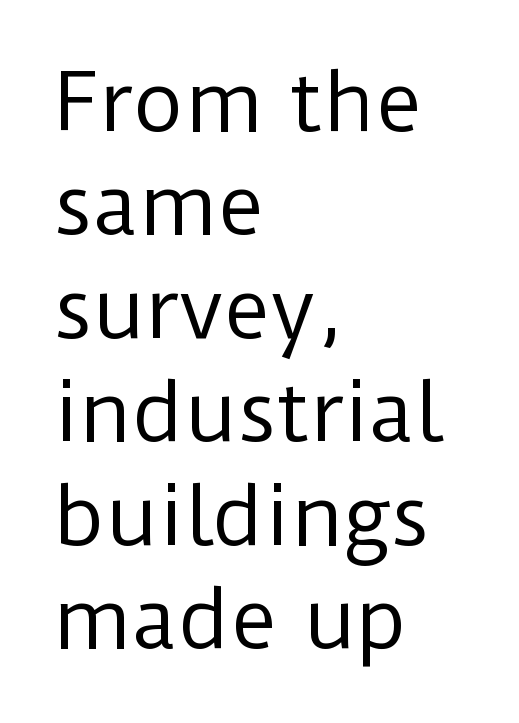
No extra tracking has been applied to these lines. Is there any slant? The stems are plumb. This rendering features lettering with no underline. Horizontal alignment here is leftward, the default for most running prose. What kind of face is this? One without serifs — a sans. The typeface has the unassuming heft of standard copy or less.
